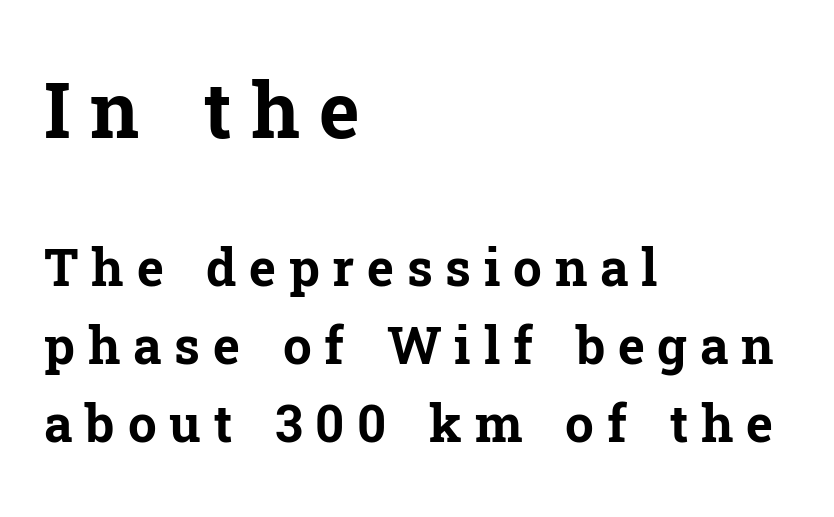
{"serif": "yes", "italic": "no", "bold": "yes", "weight": "bold", "width": "normal", "stroke_contrast": "low", "x_height": "medium", "monospaced": "no", "underline": "no", "align": "left", "line_spacing": "normal", "line_spacing_ratio": 1.53, "letter_spacing": "wide", "letter_spacing_em": 0.25, "larger_block": "first", "size_ratio": 1.51, "glyph_px": 77}
